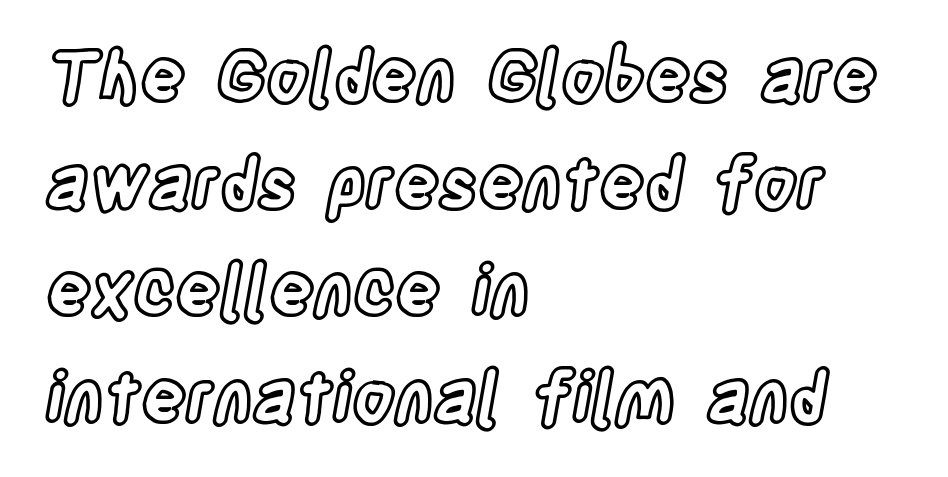
Q: Is the text italic (slanted)? A: Yes.
Q: Is the text underlined? A: No.
Q: How is the paragraph aligned? A: Left-aligned.
Q: Is the spacing between letters normal or unusually wide? A: Normal.
Q: Is the spacing between lines tight, normal or loose? A: Normal.
Q: Width (condensed, normal, or wide)? A: Condensed.
Q: x-height? A: Large.
Q: Monospaced? A: No.
